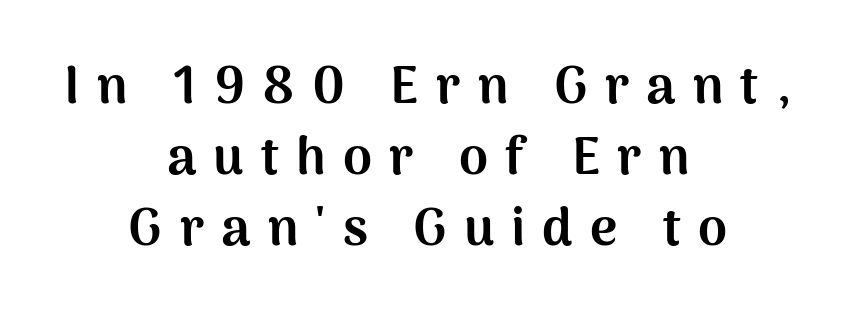
{"serif": "no", "italic": "no", "bold": "yes", "weight": "bold", "width": "normal", "stroke_contrast": "medium", "x_height": "medium", "monospaced": "no", "underline": "no", "align": "center", "line_spacing": "normal", "line_spacing_ratio": 1.37, "letter_spacing": "wide", "letter_spacing_em": 0.33, "glyph_px": 52}
